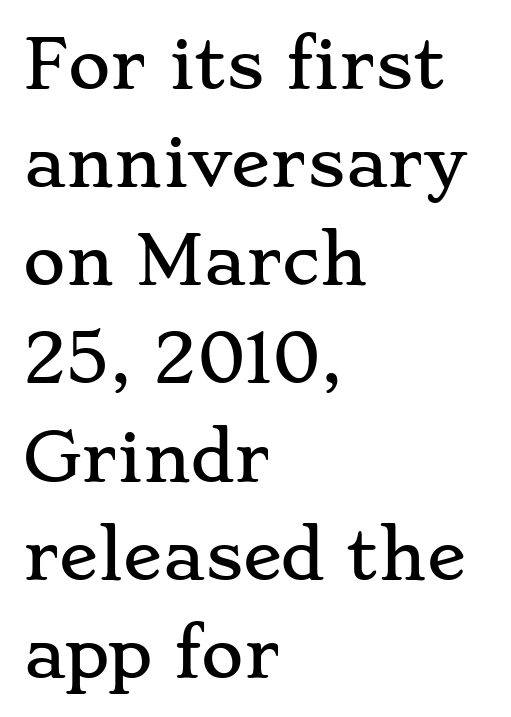
The image shows 65 px wide serif type, upright; set left-aligned, normal line spacing (1.51x), normal letter spacing, not underlined; low stroke contrast and a small x-height.
